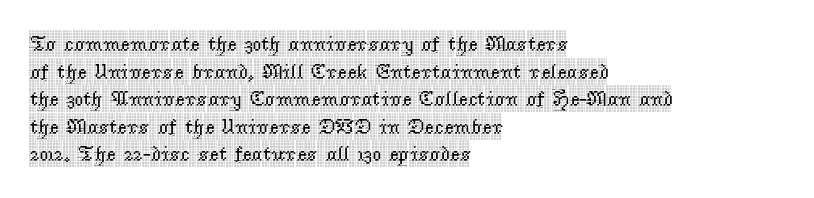
Q: Is the text italic (slanted)? A: No, it is upright.
Q: Is the text underlined? A: No.
Q: How is the paragraph aligned? A: Left-aligned.
Q: Is the spacing between letters normal or unusually wide? A: Normal.
Q: Is the spacing between lines tight, normal or loose? A: Normal.
